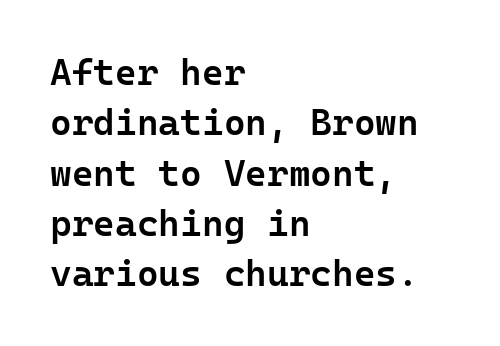
The image shows 37 px semibold sans-serif type, upright; set left-aligned, normal line spacing (1.36x), normal letter spacing, not underlined; low stroke contrast and a medium x-height.
